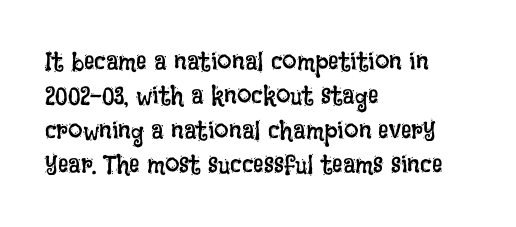
The image shows 26 px text type, upright; set left-aligned, normal line spacing (1.32x), normal letter spacing, not underlined.
